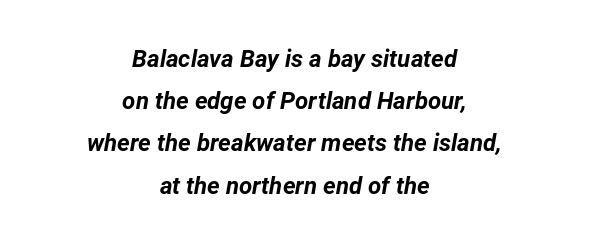
Visually the block forms a symmetrical silhouette, jagged on both flanks. The letterforms sit shoulder to shoulder at normal distance. Heavy-handed strokes throughout: this text is bold. The space directly below the letters is spotless. The rendering applies a slant to the glyphs.
